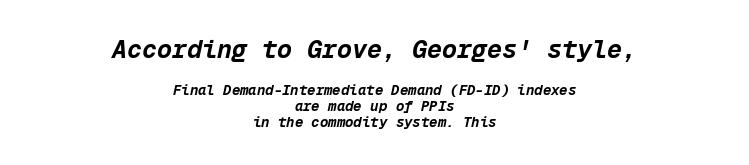
Q: Is the text bold? A: Yes.
Q: Is the text italic (slanted)? A: Yes, it leans right by about 12 degrees.
Q: Is the text underlined? A: No.
Q: How is the paragraph aligned? A: Centered.
Q: Is the spacing between letters normal or unusually wide? A: Normal.
Q: Is the spacing between lines tight, normal or loose? A: Tight.
Q: Which block of text is set in a larger size, the first (top) or the second (bottom)? A: The first (top) one.
